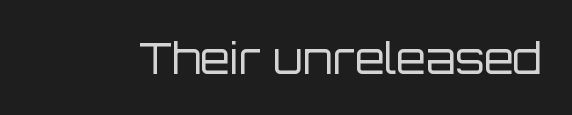
The image shows 43 px regular-weight sans-serif type, upright; set normal letter spacing, not underlined; low stroke contrast and a large x-height.
